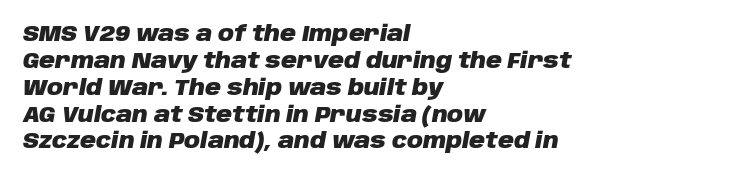
Q: Is the text bold? A: Yes.
Q: Is the text italic (slanted)? A: Yes, it leans right by about 10 degrees.
Q: Is the text underlined? A: No.
Q: How is the paragraph aligned? A: Left-aligned.
Q: Is the spacing between letters normal or unusually wide? A: Normal.
